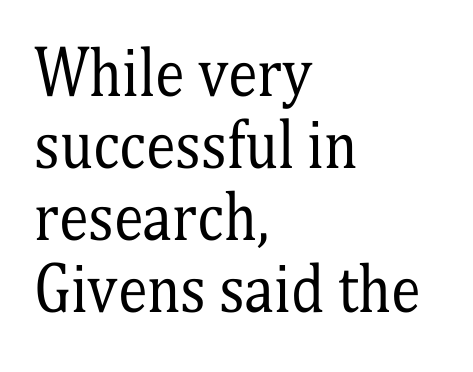
The image shows 60 px regular-weight, condensed serif type, upright; set left-aligned, line spacing 1.2x, normal letter spacing, not underlined; medium stroke contrast and a medium x-height.
